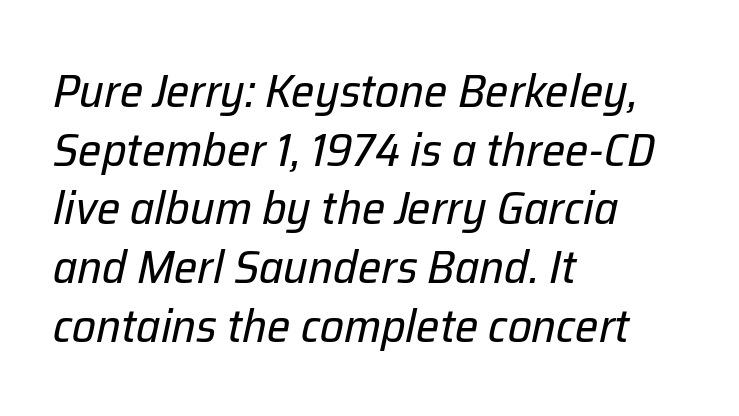
Regular leading. The passage shown has conventional tracking throughout. The passage shown leans; its letterforms are oblique. No heavy texture on the line: the type isn't bold. The gap between lines stays unmarked. The lines in this sample share a left origin and differ only in where they stop.
